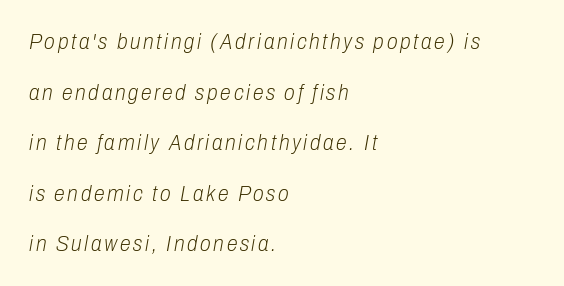
The image shows 22 px text type, italic (leaning right); set left-aligned, loose line spacing (2.3x), not underlined.
